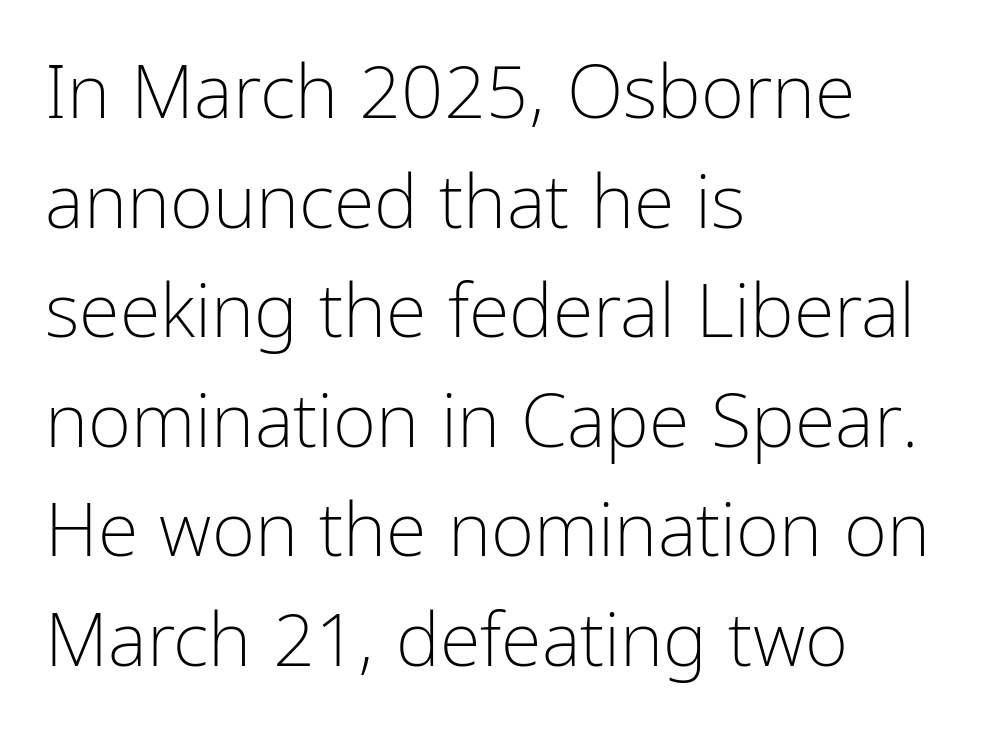
The image shows 74 px light, condensed sans-serif type, upright; set left-aligned, normal line spacing (1.48x), normal letter spacing, not underlined; low stroke contrast and a medium x-height.
